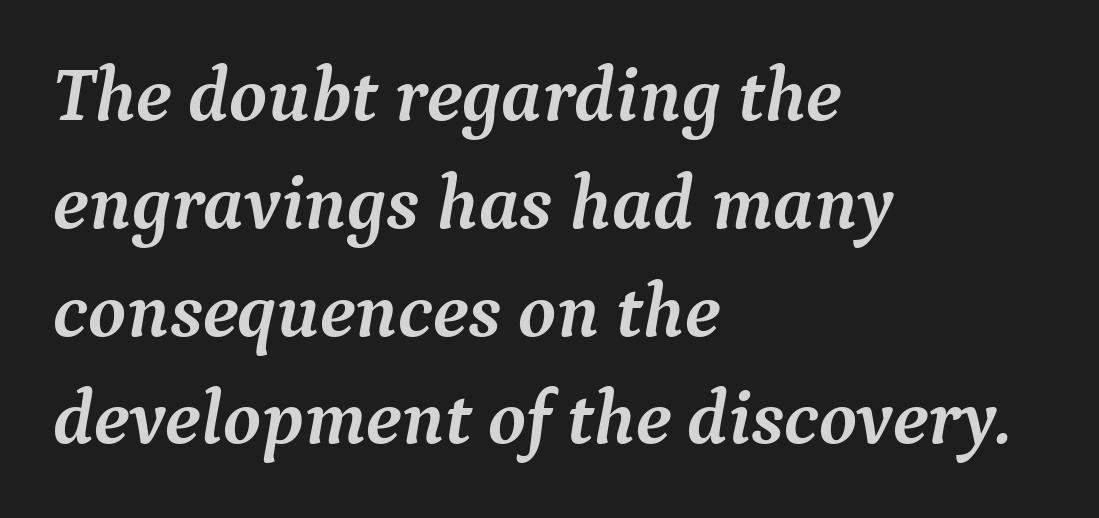
{"serif": "yes", "italic": "yes", "lean": "right", "slant_degrees": 9, "bold": "yes", "weight": "semibold", "width": "normal", "stroke_contrast": "medium", "x_height": "medium", "monospaced": "no", "underline": "no", "align": "left", "line_spacing": "normal", "line_spacing_ratio": 1.4, "letter_spacing": "normal", "letter_spacing_em": 0.0, "glyph_px": 77}
